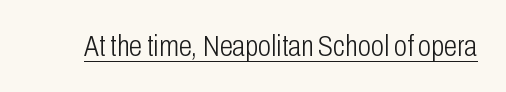
Q: Is the text bold? A: No.
Q: Is the text italic (slanted)? A: No, it is upright.
Q: Is the typeface a serif or a sans-serif typeface? A: Sans-serif.
Q: Is the text underlined? A: Yes.
Q: Is the spacing between letters normal or unusually wide? A: Normal.
Q: Width (condensed, normal, or wide)? A: Condensed.
Q: Stroke contrast? A: Low.
Q: x-height? A: Medium.
Q: Monospaced? A: No.
